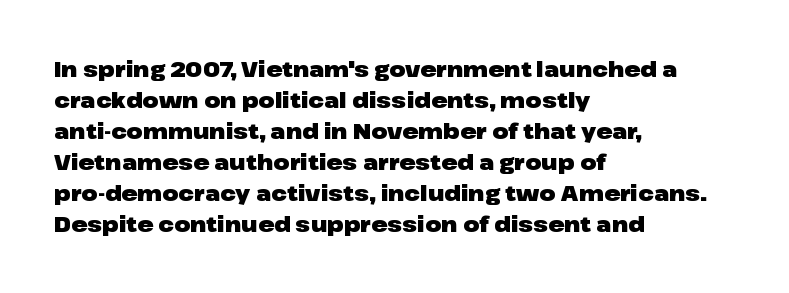
Q: Is the text bold? A: Yes.
Q: Is the text italic (slanted)? A: No, it is upright.
Q: Is the text underlined? A: No.
Q: How is the paragraph aligned? A: Left-aligned.
Q: Is the spacing between letters normal or unusually wide? A: Normal.
Q: Is the spacing between lines tight, normal or loose? A: Normal.
